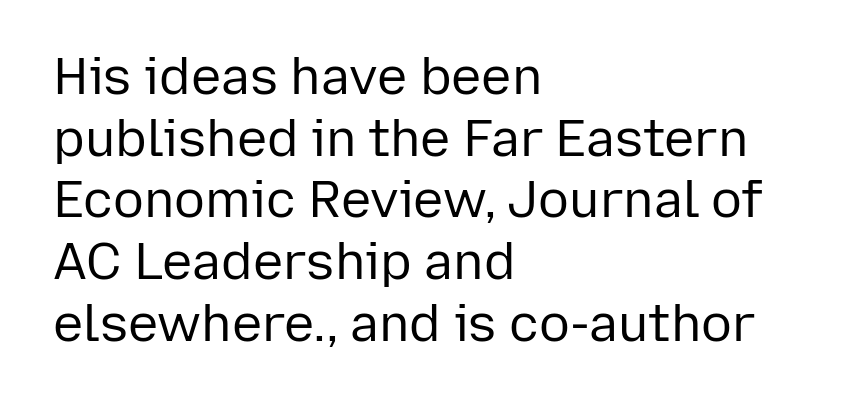
Ascenders rise straight up at ninety degrees. In terms of letterform style, serifs are entirely absent. Rule under the text: the space is simply empty. The rendering uses natural spacing where letterforms have individual widths.
